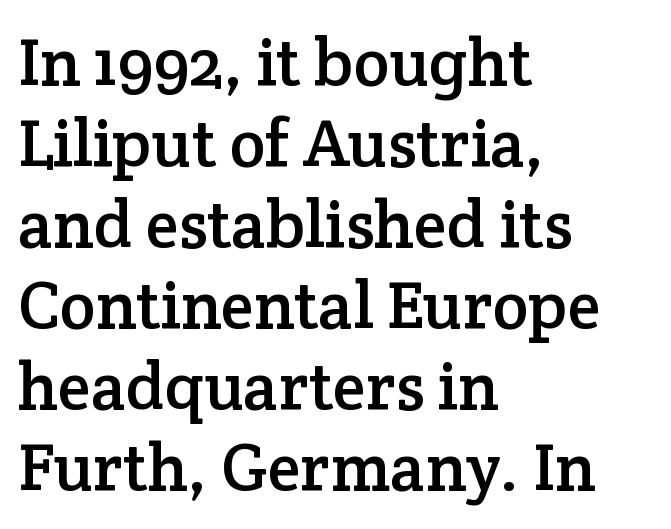
{"serif": "yes", "italic": "no", "width": "normal", "stroke_contrast": "low", "x_height": "medium", "monospaced": "no", "underline": "no", "align": "left", "line_spacing_ratio": 1.21, "letter_spacing": "normal", "letter_spacing_em": 0.0, "glyph_px": 67}
